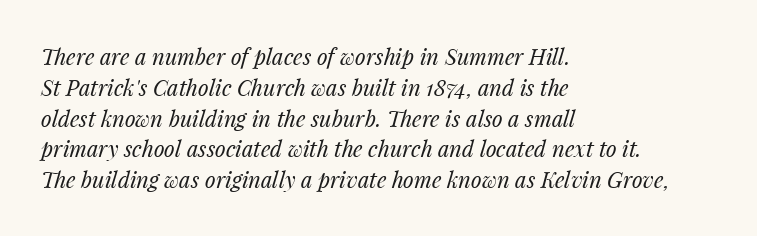
Q: Is the text bold? A: No.
Q: Is the text italic (slanted)? A: Yes, it leans right by about 14 degrees.
Q: Is the text underlined? A: No.
Q: How is the paragraph aligned? A: Left-aligned.
Q: Is the spacing between letters normal or unusually wide? A: Normal.
Q: Is the spacing between lines tight, normal or loose? A: Normal.
